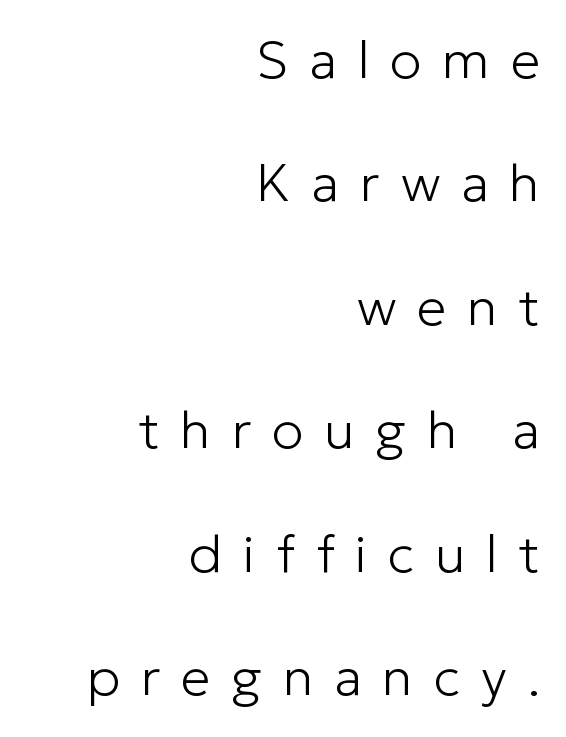
{"serif": "no", "italic": "no", "bold": "no", "weight": "light", "width": "normal", "stroke_contrast": "low", "x_height": "medium", "monospaced": "no", "underline": "no", "align": "right", "line_spacing": "loose", "line_spacing_ratio": 2.33, "letter_spacing": "wide", "letter_spacing_em": 0.39, "glyph_px": 53}
